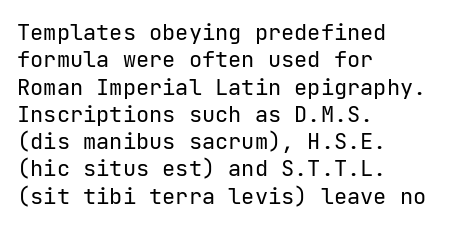
Rendered with straight, roman letterforms. Weight: not bold — regular or lighter. Words appear dense and cohesive because spacing is normal. Horizontal alignment here is leftward, the default for most running prose. A clean baseline with only descenders dipping below it.
